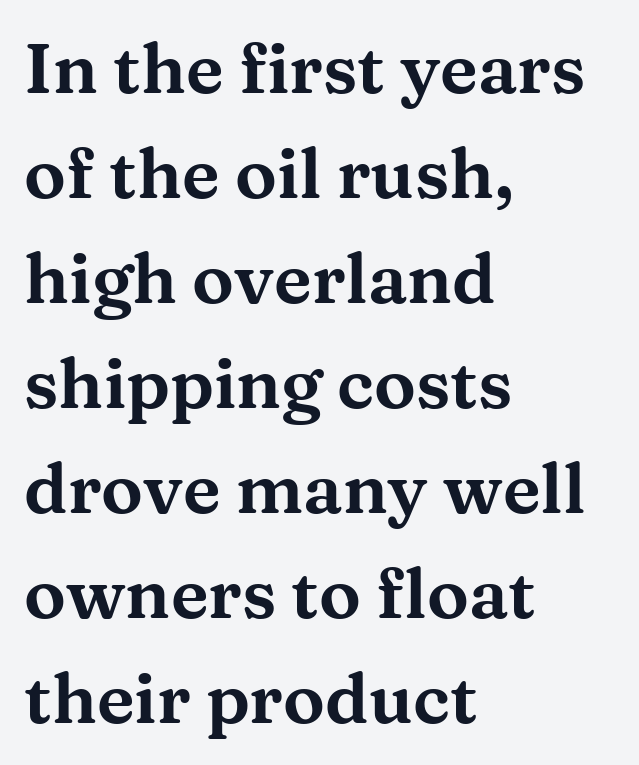
The face used here is proportionally spaced, like ordinary book or web type. I'd call this a serif setting — the letters wear small feet. The lines in this sample share a left origin and differ only in where they stop. Standard letterfit; no display-style spreading of the glyphs. This sample uses an upright cut, with every glyph sitting square on the baseline. Rule under the text: the space is simply empty.
